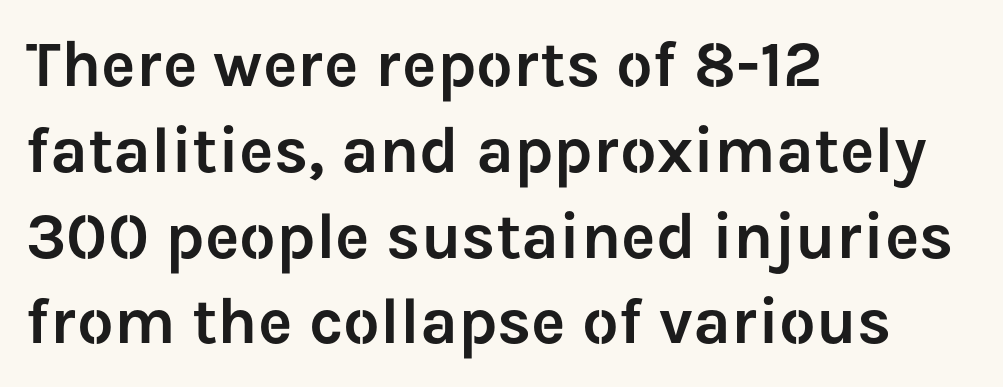
The image shows 65 px sans-serif type, upright; set left-aligned, normal line spacing (1.32x), normal letter spacing, not underlined; low stroke contrast and a medium x-height.
